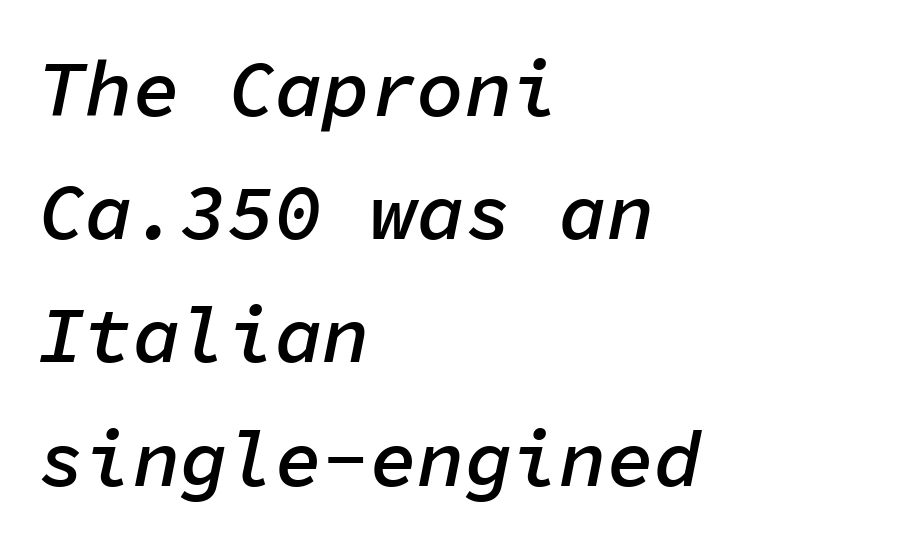
The image shows 79 px semibold type, italic (leaning right), monospaced; set left-aligned, normal line spacing (1.56x), normal letter spacing, not underlined; low stroke contrast and a medium x-height.
